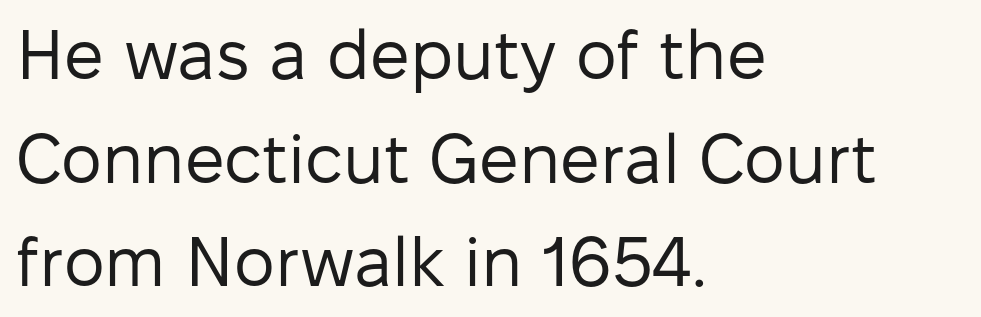
{"serif": "no", "italic": "no", "bold": "no", "weight": "regular", "width": "normal", "stroke_contrast": "low", "x_height": "medium", "monospaced": "no", "underline": "no", "align": "left", "line_spacing": "normal", "line_spacing_ratio": 1.48, "letter_spacing": "normal", "letter_spacing_em": 0.0, "glyph_px": 70}
